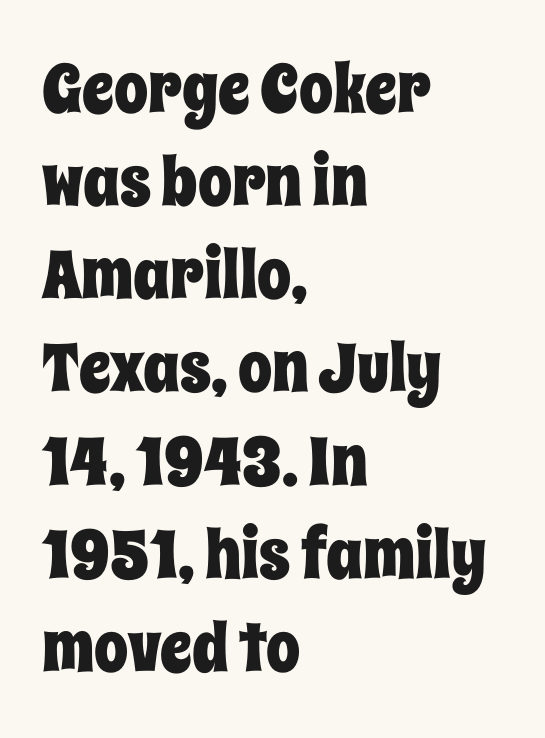
Line beginnings align vertically; line endings do not. The leading is moderate, giving the passage an even texture. Underline: absent. Is this a fixed-width face? No — the glyphs have proportional, varying widths. Caption: standard tracking, unaltered.
